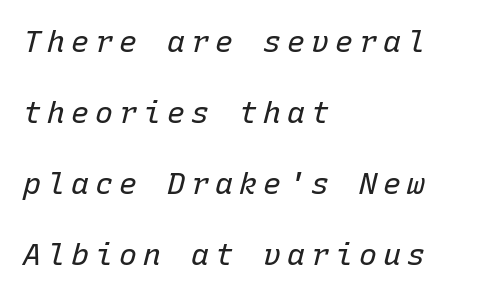
Q: Is the text bold? A: No.
Q: Is the text italic (slanted)? A: Yes, it leans right by about 15 degrees.
Q: Is the text underlined? A: No.
Q: How is the paragraph aligned? A: Left-aligned.
Q: Is the spacing between letters normal or unusually wide? A: Unusually wide.
Q: Is the spacing between lines tight, normal or loose? A: Loose.
Q: Width (condensed, normal, or wide)? A: Normal.
Q: Stroke contrast? A: Low.
Q: x-height? A: Medium.
Q: Monospaced? A: Yes.
